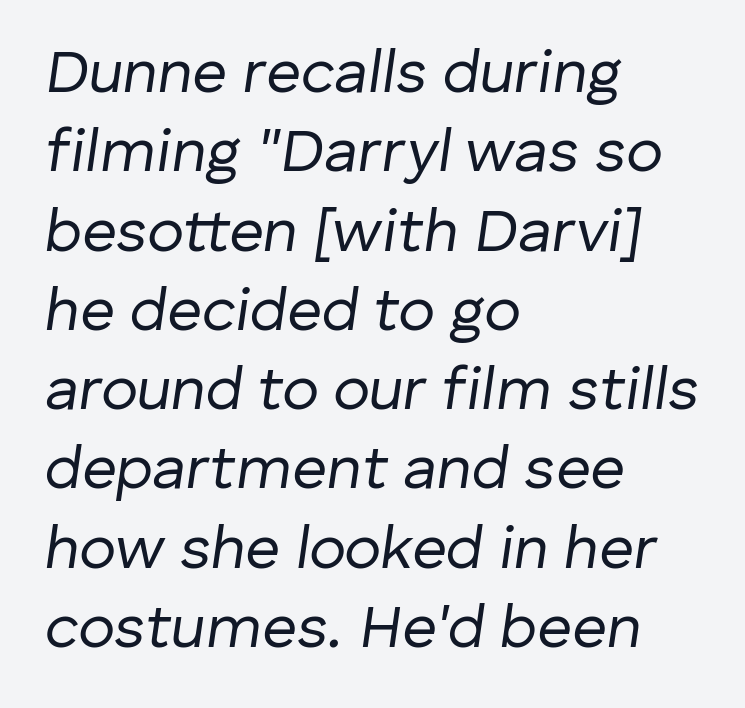
Designer's note — italics engaged. Note the varied advance widths — an 'i' is clearly narrower than an 'm'. Each line starts at the same left margin while the right side varies. Plain, unruled lines of type. The face looks like a standard text weight, possibly lighter. There is no visible air inserted between adjacent glyphs.
